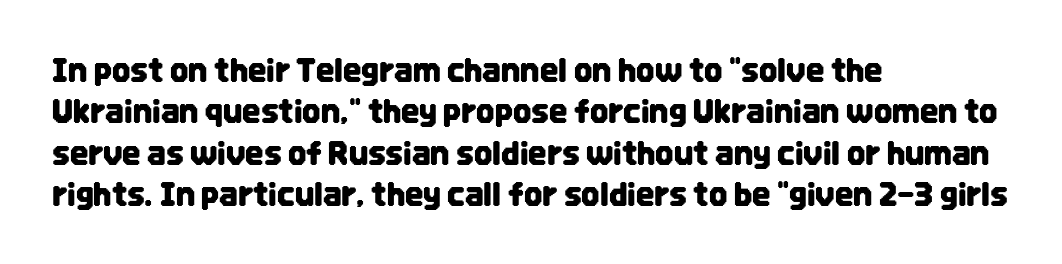
{"serif": "no", "italic": "no", "width": "condensed", "stroke_contrast": "low", "x_height": "large", "monospaced": "no", "underline": "no", "align": "left", "line_spacing": "normal", "line_spacing_ratio": 1.29, "letter_spacing": "normal", "letter_spacing_em": 0.0, "glyph_px": 32}
